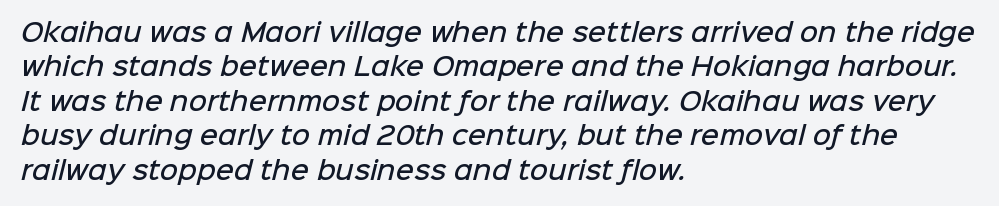
{"bold": "semi", "underline": "no", "align": "left", "line_spacing": "normal", "line_spacing_ratio": 1.38, "letter_spacing": "normal", "letter_spacing_em": 0.0, "glyph_px": 25}
